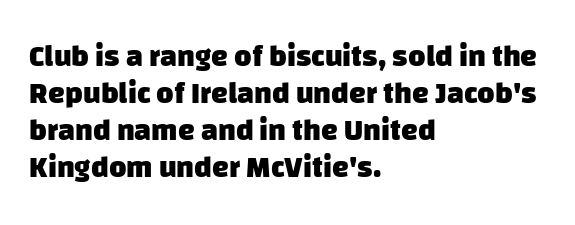
Q: Is the text bold? A: Yes.
Q: Is the typeface a serif or a sans-serif typeface? A: Sans-serif.
Q: Is the text underlined? A: No.
Q: How is the paragraph aligned? A: Left-aligned.
Q: Is the spacing between letters normal or unusually wide? A: Normal.
Q: Width (condensed, normal, or wide)? A: Normal.
Q: Stroke contrast? A: Low.
Q: x-height? A: Large.
Q: Monospaced? A: No.
